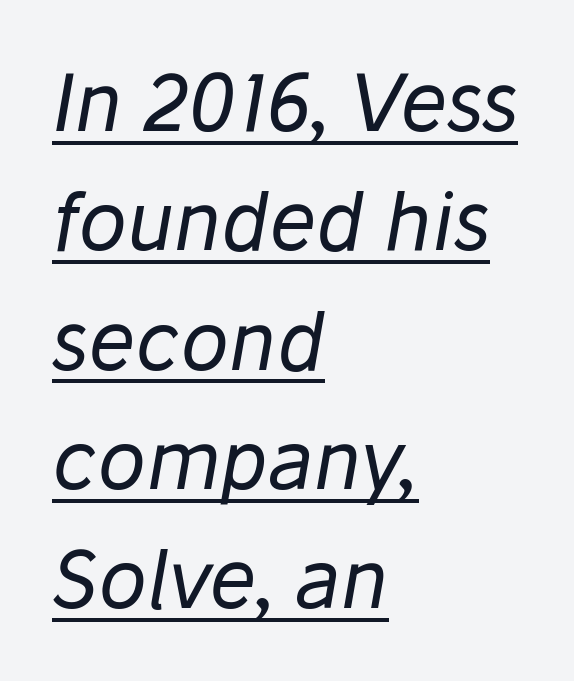
The image shows 79 px regular-weight type, italic (leaning right); set left-aligned, normal line spacing (1.51x), normal letter spacing, underlined; low stroke contrast and a medium x-height.
